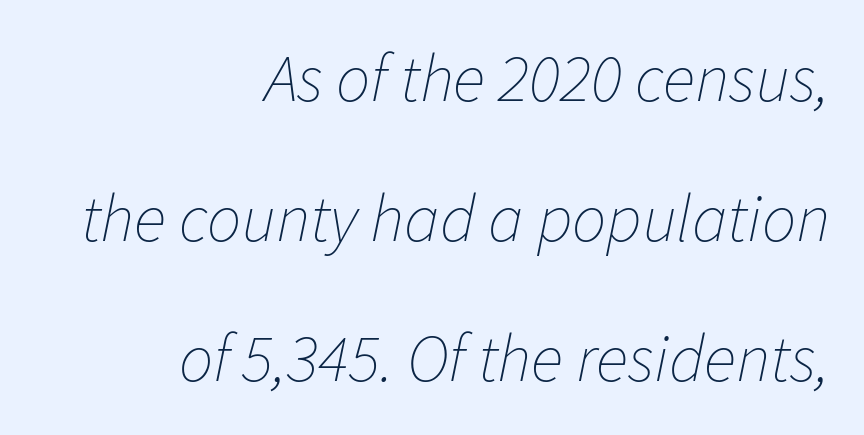
The image shows 68 px thin type, italic (leaning right); set right-aligned, loose line spacing (2.06x), normal letter spacing, not underlined; low stroke contrast and a medium x-height.
